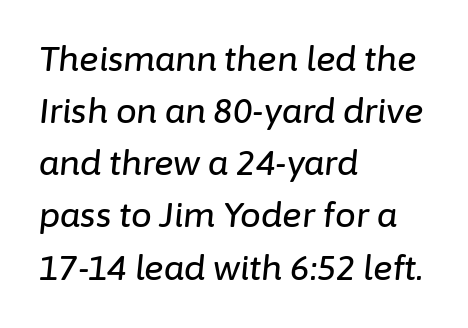
Q: Is the text italic (slanted)? A: Yes, it leans right by about 6 degrees.
Q: Is the text underlined? A: No.
Q: How is the paragraph aligned? A: Left-aligned.
Q: Is the spacing between letters normal or unusually wide? A: Normal.
Q: Is the spacing between lines tight, normal or loose? A: Normal.
Q: Width (condensed, normal, or wide)? A: Normal.
Q: Stroke contrast? A: Low.
Q: x-height? A: Medium.
Q: Monospaced? A: No.
